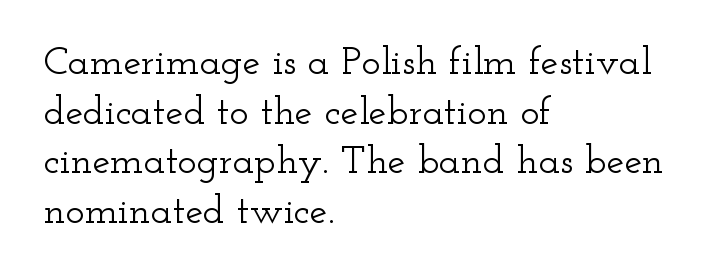
Q: Is the text italic (slanted)? A: No, it is upright.
Q: Is the typeface a serif or a sans-serif typeface? A: Serif.
Q: Is the text underlined? A: No.
Q: How is the paragraph aligned? A: Left-aligned.
Q: Is the spacing between letters normal or unusually wide? A: Normal.
Q: Width (condensed, normal, or wide)? A: Wide.
Q: Stroke contrast? A: Low.
Q: x-height? A: Small.
Q: Monospaced? A: No.
